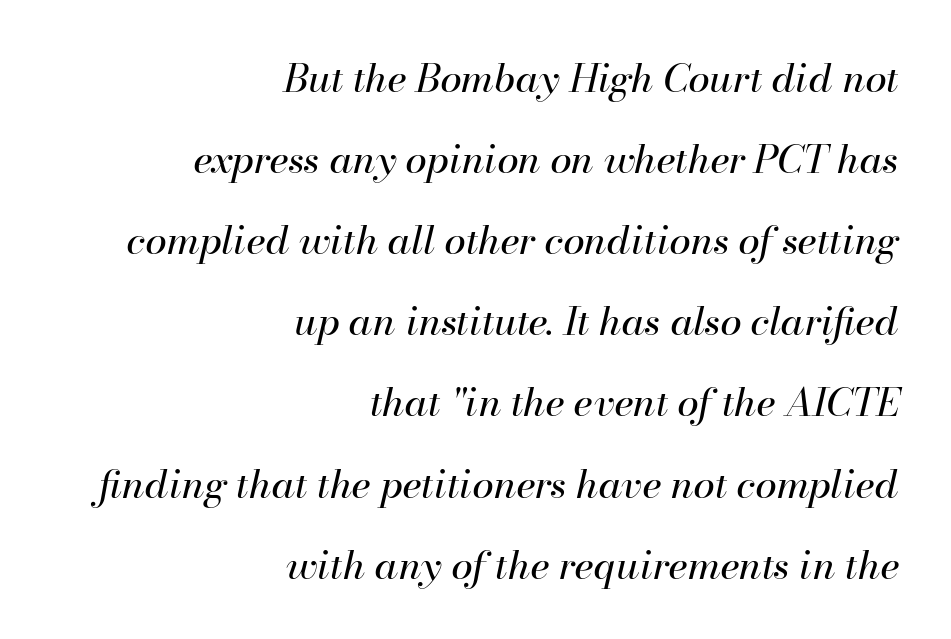
Observe the lean: these are italic letterforms. All the whitespace from short lines collects on the left. Do the characters align in a grid? No, the font is proportional. This is not heavy type; no bold has been used.
